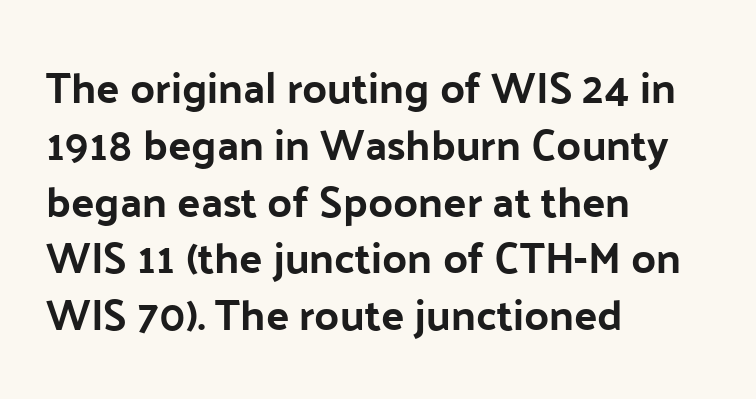
These lines are rendered in a variable-pitch font. Style check: upright. This sample uses a sans-serif face. Notice how the passage keeps a crisp vertical edge on the left only.
